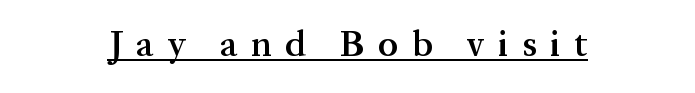
Each letter keeps its own natural width here, so spacing adapts to shape. How heavy is the stroke? Medium-heavy — a semibold, shy of bold. A typesetter would label this face a serif. Somebody hit Ctrl+U on this one — the words are underlined. Unlike italic type, these characters show no tilt at all.
